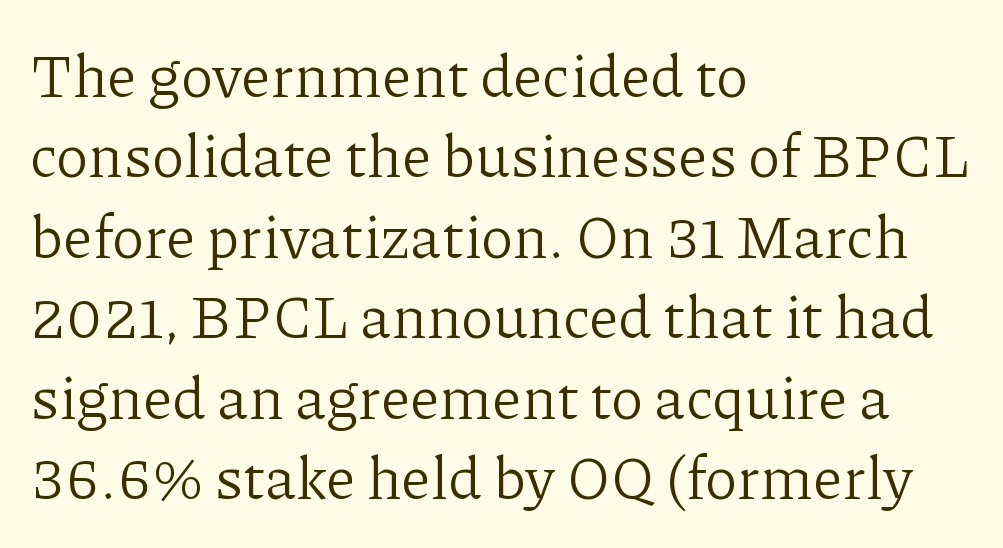
When letters stand straight like this, we call the style roman or upright. The typesetting does not lean heavy: it is not bold. Each letter's strokes conclude with small projecting serifs. The rag falls on the right side of this text block. The rendering keeps characters at their native spacing. Regarding leading, the lines here are spaced in the standard way.
